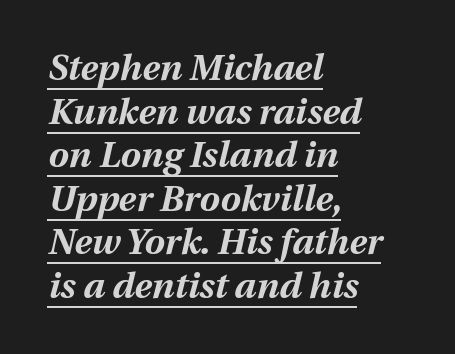
The image shows 36 px bold type, italic (leaning right); set left-aligned, line spacing 1.21x, normal letter spacing, underlined; medium stroke contrast and a medium x-height.
